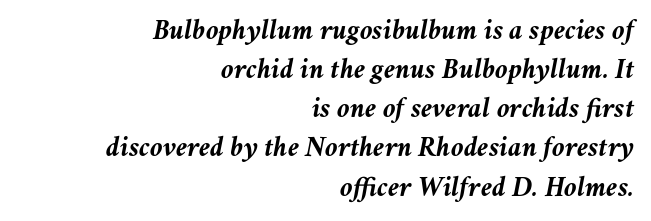
{"italic": "yes", "lean": "right", "slant_degrees": 11, "bold": "yes", "weight": "semibold", "width": "normal", "stroke_contrast": "medium", "x_height": "medium", "monospaced": "no", "underline": "no", "align": "right", "line_spacing": "normal", "line_spacing_ratio": 1.35, "letter_spacing": "normal", "letter_spacing_em": 0.0, "glyph_px": 29}
